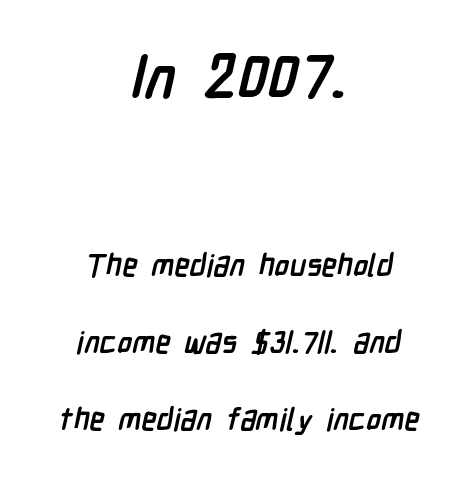
{"serif": "no", "bold": "yes", "weight": "semibold", "width": "condensed", "stroke_contrast": "low", "x_height": "medium", "monospaced": "no", "underline": "no", "align": "center", "line_spacing": "loose", "line_spacing_ratio": 2.49, "letter_spacing": "normal", "letter_spacing_em": 0.0, "larger_block": "first", "size_ratio": 2.0, "glyph_px": 62}
